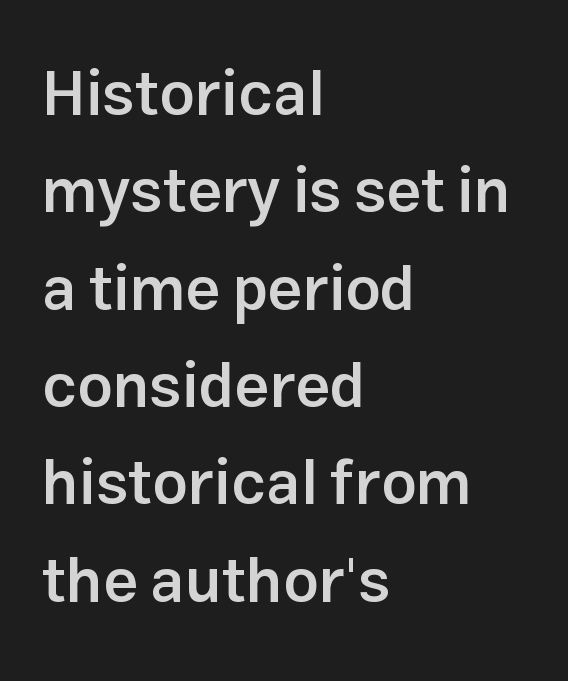
The image shows 62 px semibold sans-serif type, upright; set left-aligned, normal line spacing (1.57x), normal letter spacing, not underlined; low stroke contrast and a medium x-height.
